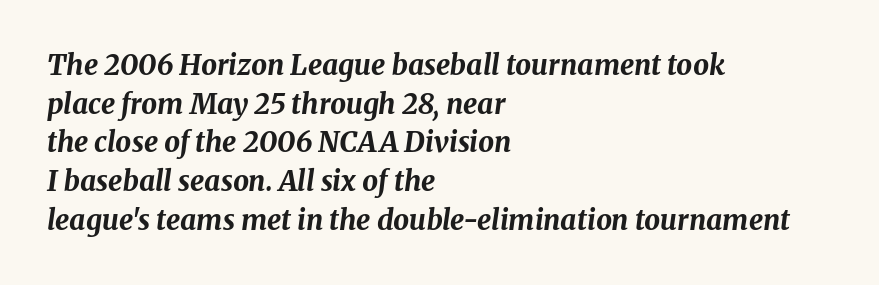
{"italic": "yes", "lean": "right", "slant_degrees": 8, "bold": "yes", "weight": "bold", "width": "normal", "stroke_contrast": "medium", "x_height": "medium", "monospaced": "no", "underline": "no", "align": "left", "line_spacing": "normal", "line_spacing_ratio": 1.38, "letter_spacing": "normal", "letter_spacing_em": 0.0, "glyph_px": 28}
